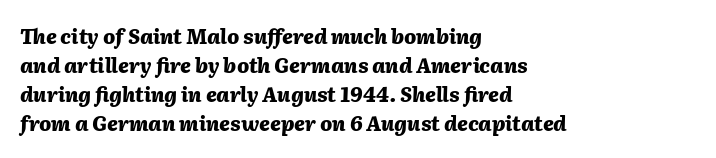
The image shows 20 px bold type, italic (leaning right); set left-aligned, normal line spacing (1.45x), normal letter spacing, not underlined.
